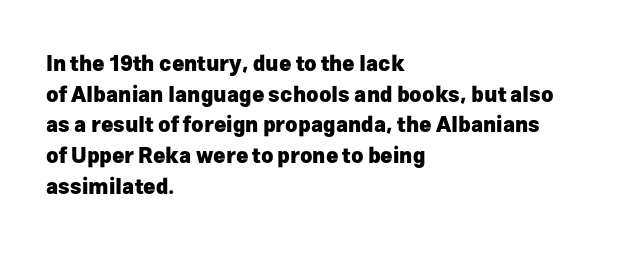
{"italic": "no", "bold": "yes", "underline": "no", "align": "left", "line_spacing": "normal", "line_spacing_ratio": 1.46, "letter_spacing": "normal", "letter_spacing_em": 0.0, "glyph_px": 21}
